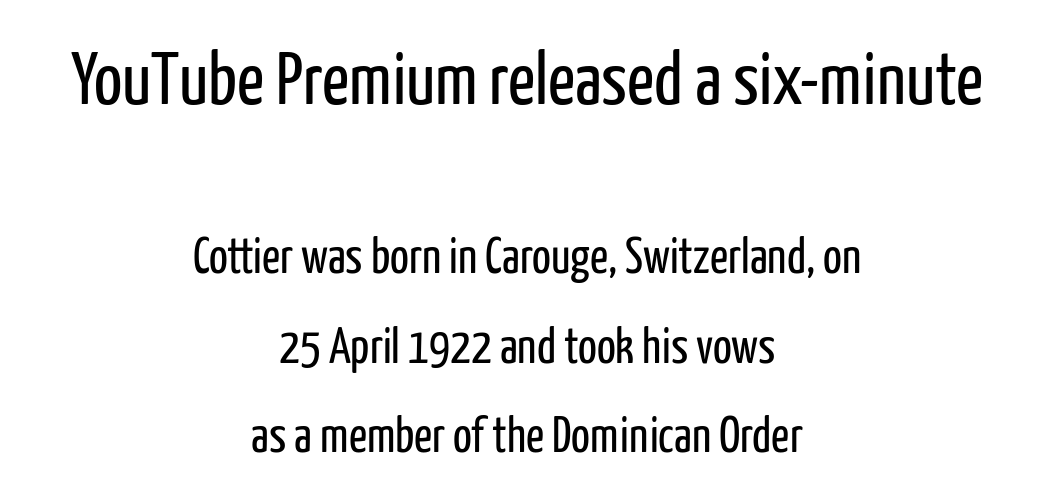
The image shows 75 px regular-weight, condensed sans-serif type, upright; set centered, line spacing 1.79x, normal letter spacing, not underlined; the first (top) block is 1.5x larger; low stroke contrast and a medium x-height.
